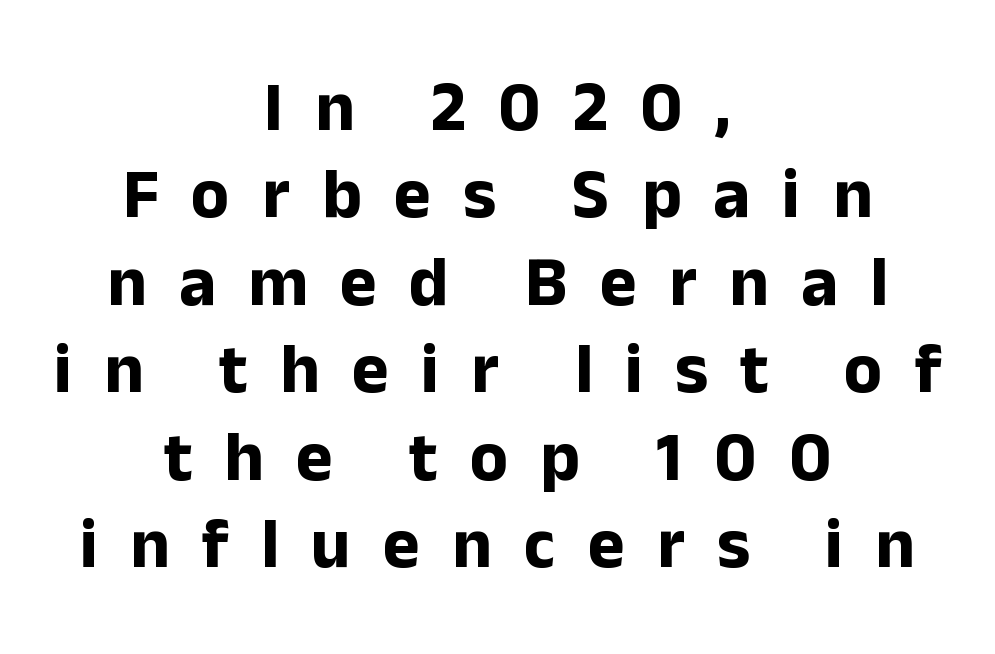
{"serif": "no", "italic": "no", "bold": "yes", "weight": "bold", "width": "normal", "stroke_contrast": "low", "x_height": "medium", "monospaced": "no", "underline": "no", "align": "center", "line_spacing": "normal", "line_spacing_ratio": 1.25, "letter_spacing": "wide", "letter_spacing_em": 0.46, "glyph_px": 70}
